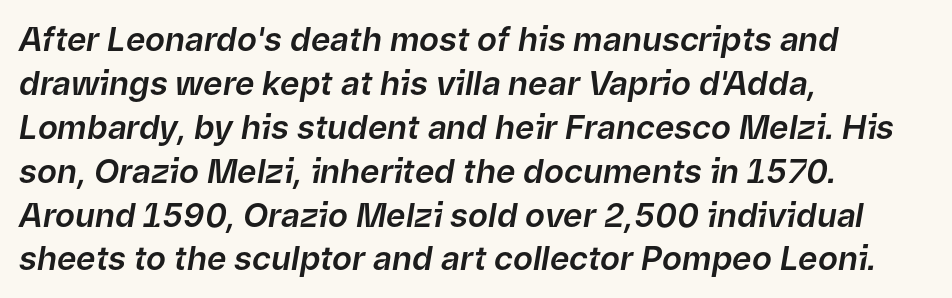
The image shows 33 px text type, italic (leaning right); set left-aligned, normal line spacing (1.33x), normal letter spacing, not underlined; low stroke contrast and a medium x-height.
